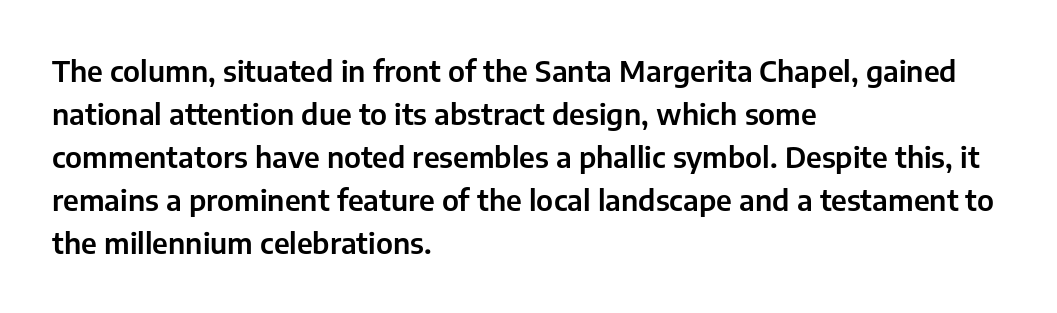
{"serif": "no", "italic": "no", "width": "normal", "stroke_contrast": "low", "x_height": "medium", "monospaced": "no", "underline": "no", "align": "left", "line_spacing": "normal", "line_spacing_ratio": 1.48, "letter_spacing": "normal", "letter_spacing_em": 0.0, "glyph_px": 29}
